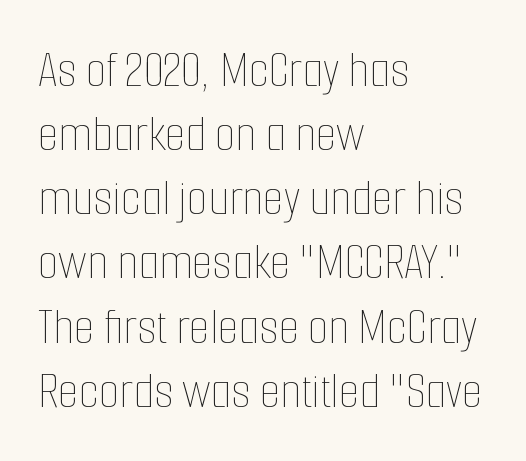
{"italic": "no", "bold": "no", "weight": "thin", "width": "condensed", "stroke_contrast": "low", "x_height": "medium", "monospaced": "no", "underline": "no", "align": "left", "line_spacing_ratio": 1.21, "letter_spacing": "normal", "letter_spacing_em": 0.0, "glyph_px": 53}
